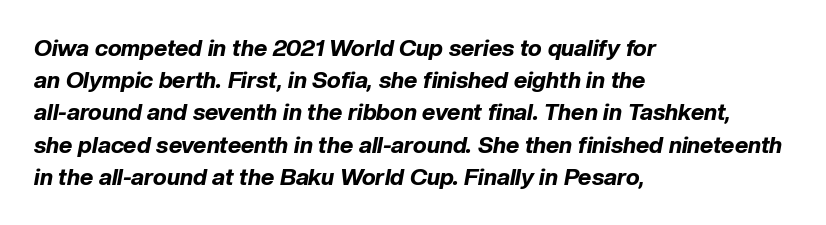
{"italic": "yes", "lean": "right", "slant_degrees": 10, "bold": "yes", "underline": "no", "align": "left", "line_spacing": "normal", "line_spacing_ratio": 1.4, "letter_spacing": "normal", "letter_spacing_em": 0.0, "glyph_px": 23}
